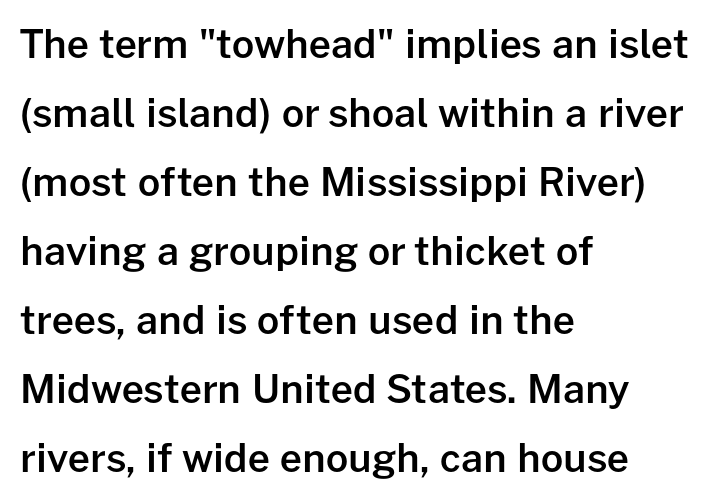
Beneath every word, the page is bare. The gaps between neighbouring characters are ordinary and unremarkable. The type sits square on the baseline with zero lean. Is this a sans? Yes — the strokes have no serifs. A somewhat darkened texture: the type is semibold rather than bold.
